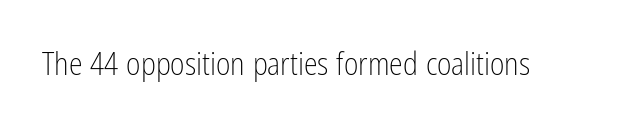
The image shows 31 px light, condensed sans-serif type, upright; set normal letter spacing, not underlined; low stroke contrast and a medium x-height.
